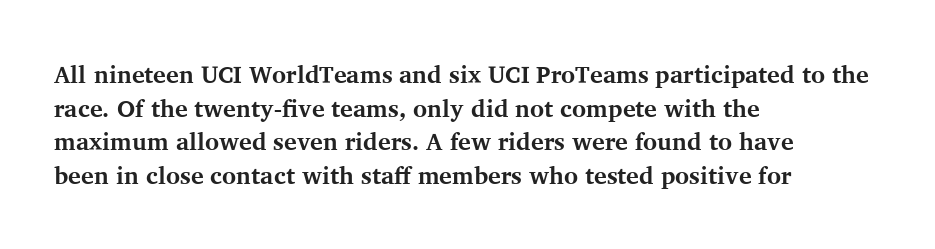
Any mark beneath the type? The region is blank. Regular leading. The face used here is rendered with its standard letterfit. These words are printed bold, with thick strokes throughout. Italic? Not at all — the glyphs are vertical. Left-aligned paragraph, ragged on the right.
